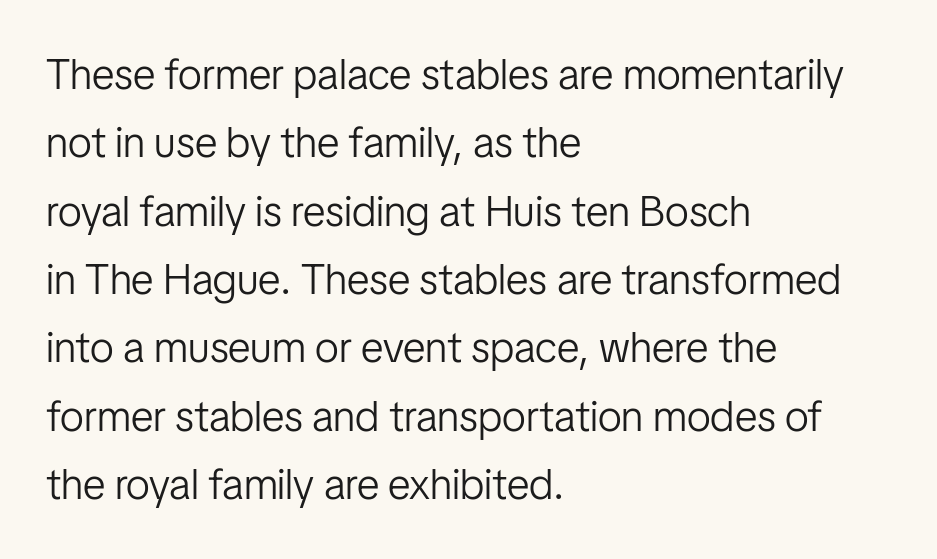
The image shows 43 px light, condensed sans-serif type, upright; set left-aligned, normal line spacing (1.59x), normal letter spacing, not underlined; low stroke contrast and a medium x-height.
